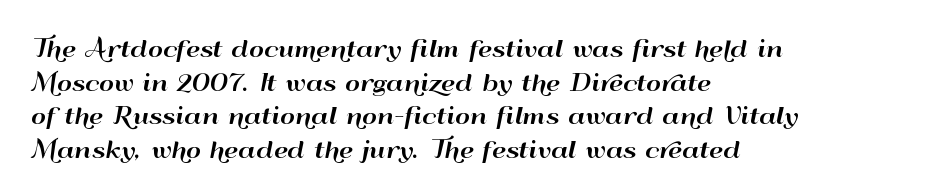
{"underline": "no", "align": "left", "line_spacing": "normal", "line_spacing_ratio": 1.46, "letter_spacing": "normal", "letter_spacing_em": 0.0, "glyph_px": 23}
